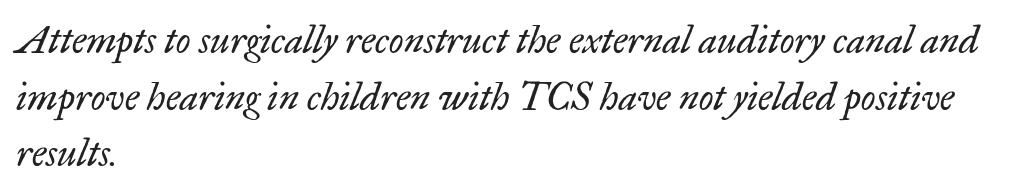
{"serif": "yes", "italic": "yes", "lean": "right", "slant_degrees": 17, "bold": "no", "weight": "regular", "width": "normal", "stroke_contrast": "low", "x_height": "small", "monospaced": "no", "underline": "no", "align": "left", "line_spacing": "normal", "line_spacing_ratio": 1.49, "letter_spacing": "normal", "letter_spacing_em": 0.0, "glyph_px": 38}
